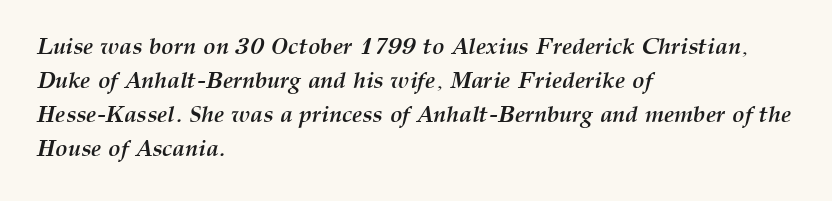
The image shows 23 px bold type, italic (leaning right); set left-aligned, normal line spacing (1.48x), normal letter spacing, not underlined.
